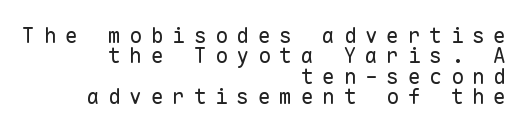
It's the straight-up-and-down kind of type. The letters look calm and open, with moderate or lighter stems. The zone under the glyphs is completely vacant. This sample uses expanded letter spacing, leaving extra air between glyphs. One-word summary of the alignment: right. The line-height multiplier appears low, near solid setting.
